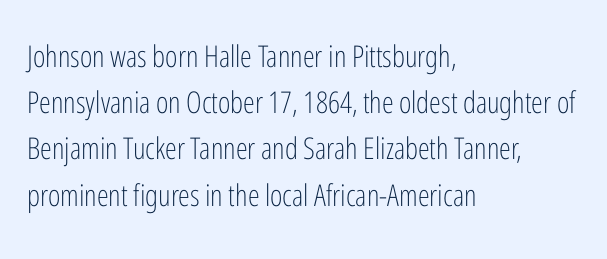
Q: Is the text bold? A: No.
Q: Is the text italic (slanted)? A: No, it is upright.
Q: Is the typeface a serif or a sans-serif typeface? A: Sans-serif.
Q: Is the text underlined? A: No.
Q: How is the paragraph aligned? A: Left-aligned.
Q: Is the spacing between letters normal or unusually wide? A: Normal.
Q: Is the spacing between lines tight, normal or loose? A: Normal.
Q: Width (condensed, normal, or wide)? A: Condensed.
Q: Stroke contrast? A: Low.
Q: x-height? A: Medium.
Q: Monospaced? A: No.
